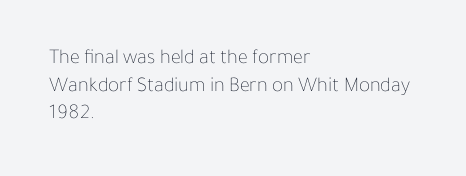
The image shows 21 px text type, upright; set left-aligned, normal line spacing (1.32x), normal letter spacing, not underlined.
